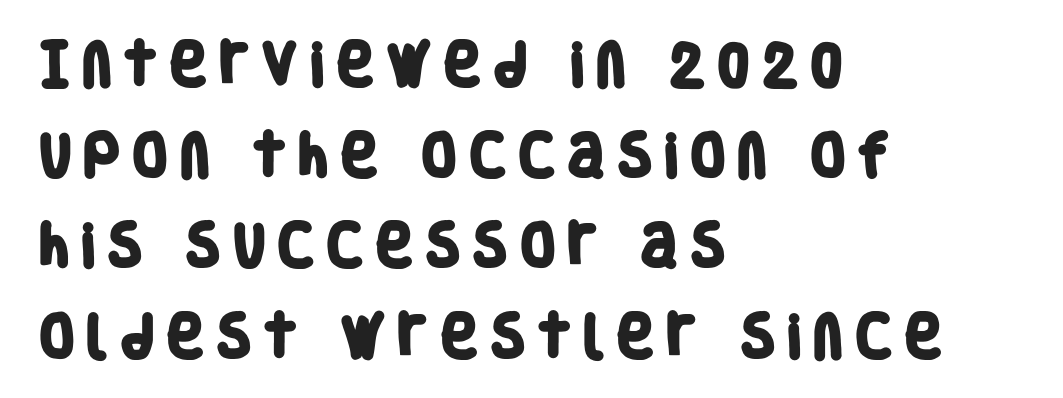
Q: Is the text bold? A: Yes.
Q: Is the typeface a serif or a sans-serif typeface? A: Sans-serif.
Q: Is the text underlined? A: No.
Q: How is the paragraph aligned? A: Left-aligned.
Q: Is the spacing between letters normal or unusually wide? A: Unusually wide.
Q: Width (condensed, normal, or wide)? A: Condensed.
Q: Stroke contrast? A: Low.
Q: x-height? A: Large.
Q: Monospaced? A: No.
